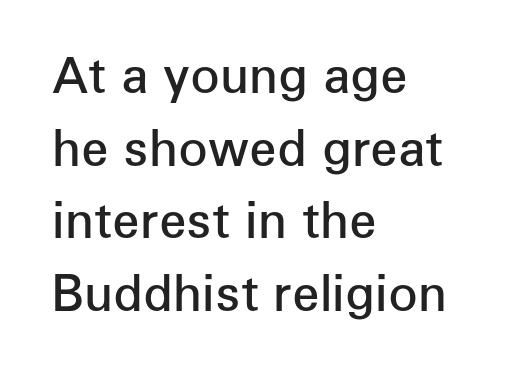
The image shows 49 px semibold sans-serif type, upright; set left-aligned, normal line spacing (1.48x), normal letter spacing, not underlined; low stroke contrast and a medium x-height.
